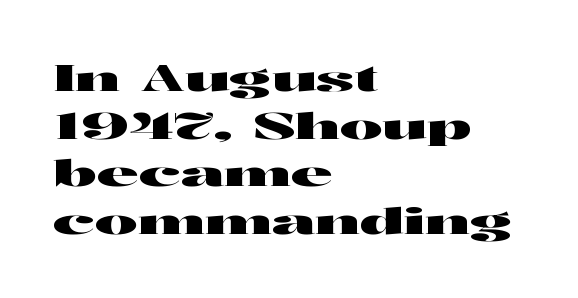
Q: Is the text italic (slanted)? A: No, it is upright.
Q: Is the typeface a serif or a sans-serif typeface? A: Sans-serif.
Q: Is the text underlined? A: No.
Q: How is the paragraph aligned? A: Left-aligned.
Q: Is the spacing between letters normal or unusually wide? A: Normal.
Q: Is the spacing between lines tight, normal or loose? A: Normal.
Q: Width (condensed, normal, or wide)? A: Wide.
Q: Stroke contrast? A: High.
Q: x-height? A: Medium.
Q: Monospaced? A: No.
